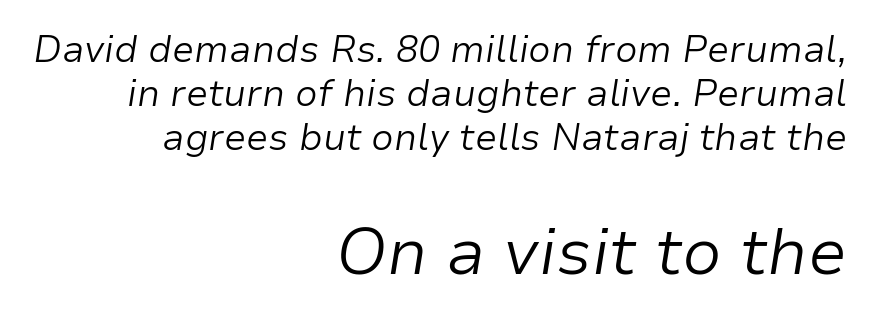
{"italic": "yes", "lean": "right", "slant_degrees": 9, "bold": "no", "weight": "light", "width": "normal", "stroke_contrast": "low", "x_height": "medium", "monospaced": "no", "underline": "no", "align": "right", "line_spacing_ratio": 1.19, "letter_spacing": "normal", "letter_spacing_em": 0.0, "larger_block": "second", "size_ratio": 1.76, "glyph_px": 65}
